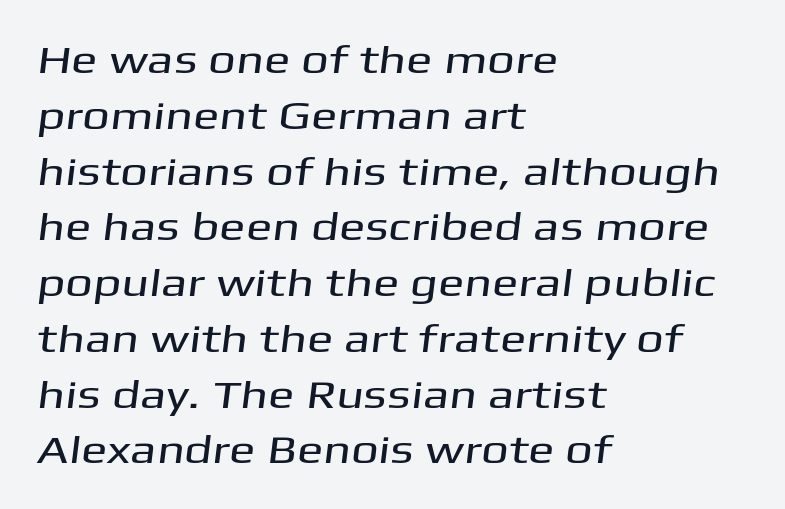
The face used here is rendered with its standard letterfit. Serifs: no, the terminals of the letterforms are clean. Underline: absent. Summary of vertical rhythm: regular, with standard interline spacing. Casual observation: everything's shoved over to the left.
